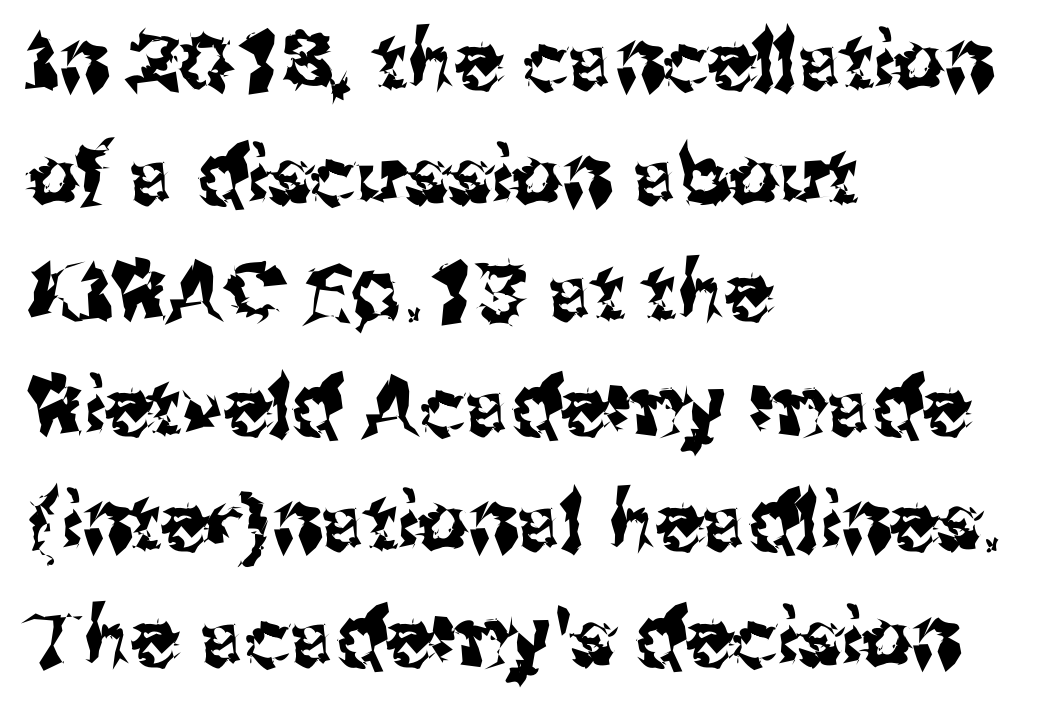
Q: Is the text italic (slanted)? A: No, it is upright.
Q: Is the typeface a serif or a sans-serif typeface? A: Sans-serif.
Q: Is the text underlined? A: No.
Q: How is the paragraph aligned? A: Left-aligned.
Q: Is the spacing between letters normal or unusually wide? A: Normal.
Q: Is the spacing between lines tight, normal or loose? A: Normal.
Q: Width (condensed, normal, or wide)? A: Normal.
Q: Stroke contrast? A: Medium.
Q: x-height? A: Medium.
Q: Monospaced? A: No.
